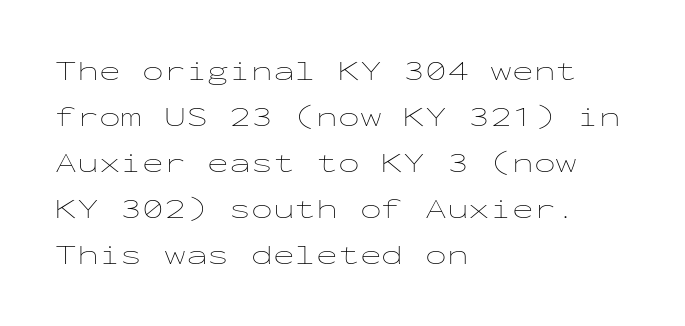
Observe the ordinary spacing: letters are neighbours, not strangers. Rows of type keep a routine distance in the vertical direction. The font's upright variant was chosen for this text. The space directly below the letters is spotless. Do the characters align in a grid? Yes, the font is monospaced. All the whitespace from short lines collects on the right.
